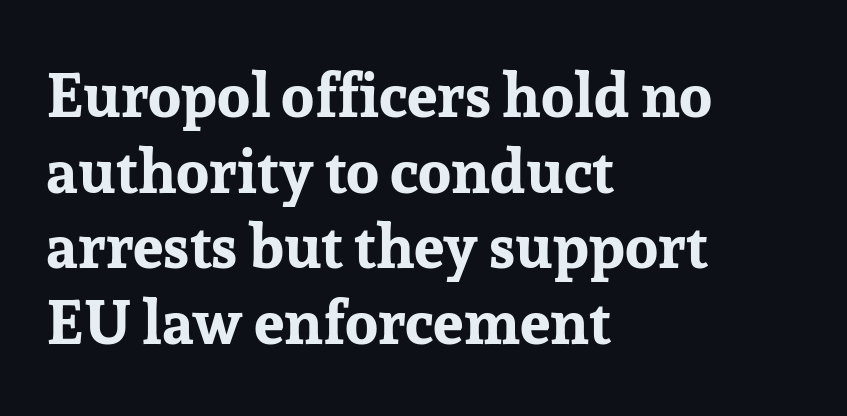
The typography opts for an upright posture over an oblique one. Are there feet on the stems? There are — it's a serif. Here the designer chose a conventional face with non-uniform glyph widths. The paragraph shown leans on its left margin. Caption: bold face, heavy strokes. Standard letterfit; no display-style spreading of the glyphs.
